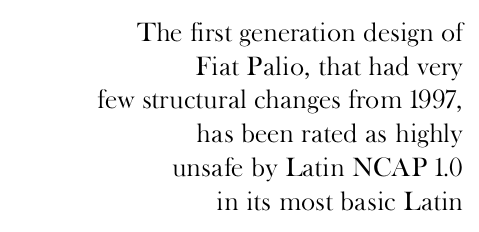
The image shows 27 px text type, upright; set right-aligned, normal line spacing (1.25x), normal letter spacing, not underlined.
